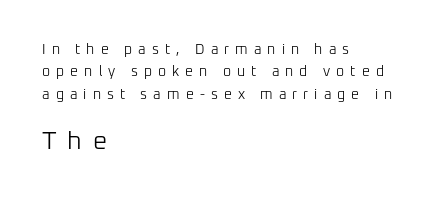
Q: Is the text bold? A: No.
Q: Is the text italic (slanted)? A: No, it is upright.
Q: Is the text underlined? A: No.
Q: How is the paragraph aligned? A: Left-aligned.
Q: Is the spacing between letters normal or unusually wide? A: Unusually wide.
Q: Is the spacing between lines tight, normal or loose? A: Normal.
Q: Which block of text is set in a larger size, the first (top) or the second (bottom)? A: The second (bottom) one.
